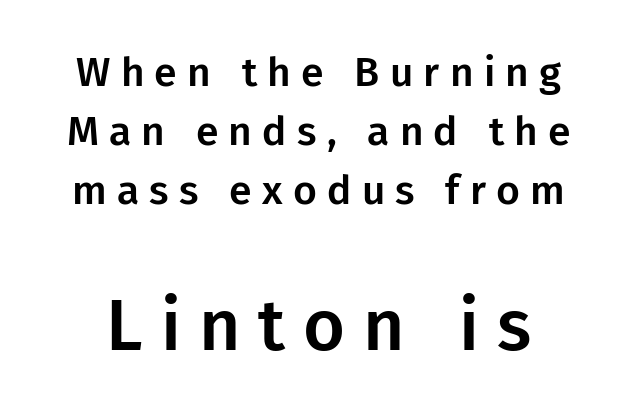
{"serif": "no", "italic": "no", "width": "normal", "stroke_contrast": "low", "x_height": "medium", "monospaced": "no", "underline": "no", "line_spacing": "normal", "line_spacing_ratio": 1.44, "letter_spacing": "wide", "letter_spacing_em": 0.25, "larger_block": "second", "size_ratio": 1.76, "glyph_px": 72}
